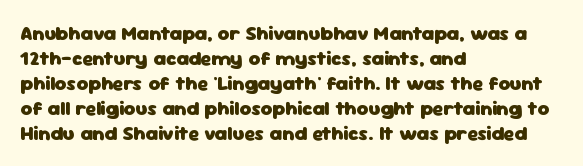
The baseline area is clear. Ordinary non-slanted type is in use. Look at the tracking — it's just the regular setting, nothing added. These lines carry a lot of weight — the face is fully bold.
